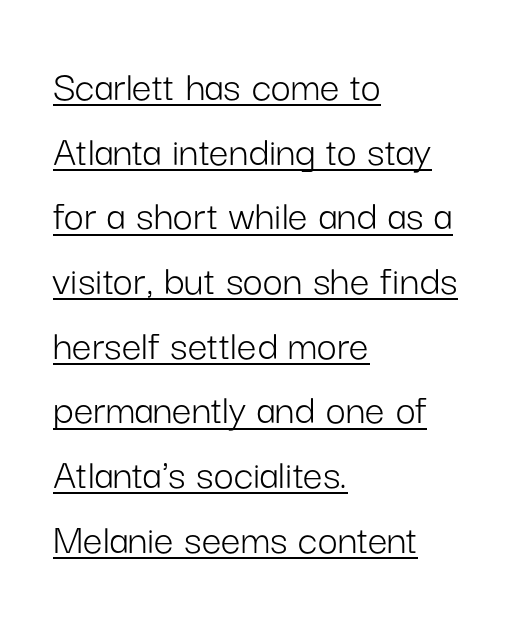
The image shows 44 px light sans-serif type, upright; set left-aligned, normal line spacing (1.47x), normal letter spacing, underlined; low stroke contrast and a medium x-height.
